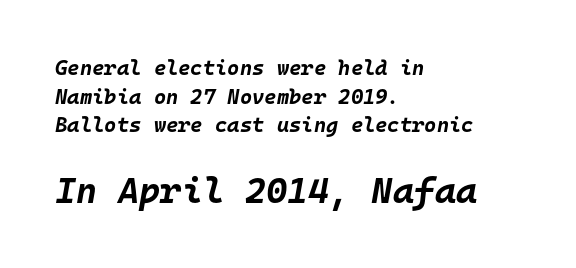
This layout puts the modest block above and the oversized block below. The characters look thick and weighty, a clear bold. Characters are canted at an angle relative to the baseline's perpendicular. Horizontal alignment here is leftward, the default for most running prose. Spacing verdict: monospaced, one width for all characters. Is there much room between lines? A standard amount, neither cramped nor airy.
